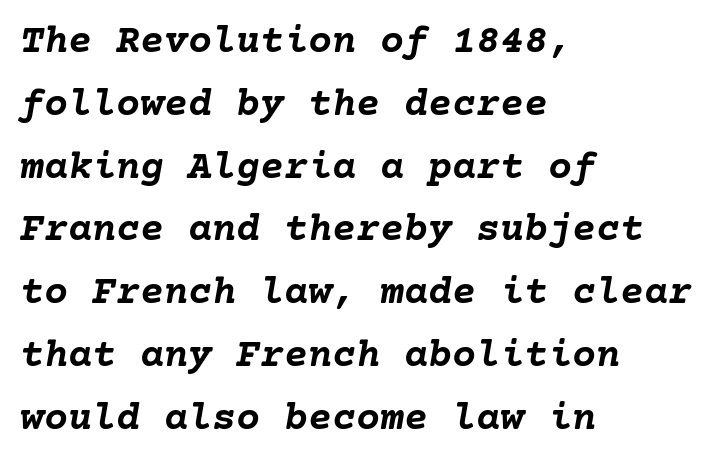
Q: Is the text bold? A: Yes.
Q: Is the text italic (slanted)? A: Yes, it leans right by about 10 degrees.
Q: Is the text underlined? A: No.
Q: How is the paragraph aligned? A: Left-aligned.
Q: Is the spacing between letters normal or unusually wide? A: Normal.
Q: Is the spacing between lines tight, normal or loose? A: Normal.
Q: Width (condensed, normal, or wide)? A: Normal.
Q: Stroke contrast? A: Low.
Q: x-height? A: Medium.
